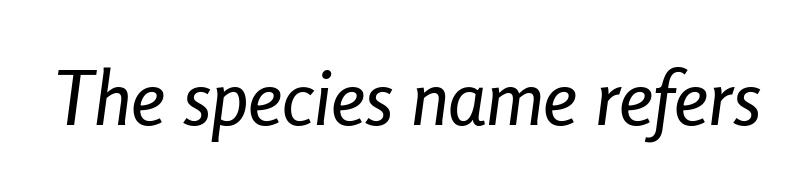
Q: Is the text italic (slanted)? A: Yes, it leans right by about 8 degrees.
Q: Is the text underlined? A: No.
Q: Is the spacing between letters normal or unusually wide? A: Normal.
Q: Width (condensed, normal, or wide)? A: Condensed.
Q: Stroke contrast? A: Low.
Q: x-height? A: Medium.
Q: Monospaced? A: No.
